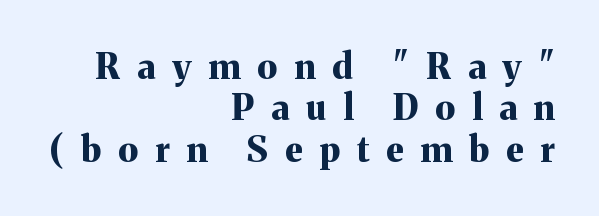
Does the weight exceed regular? Yes, all the way to bold. Where is the straight margin? On the right. This sample uses an upright cut, with every glyph sitting square on the baseline. The string is rendered with underlining switched off.
